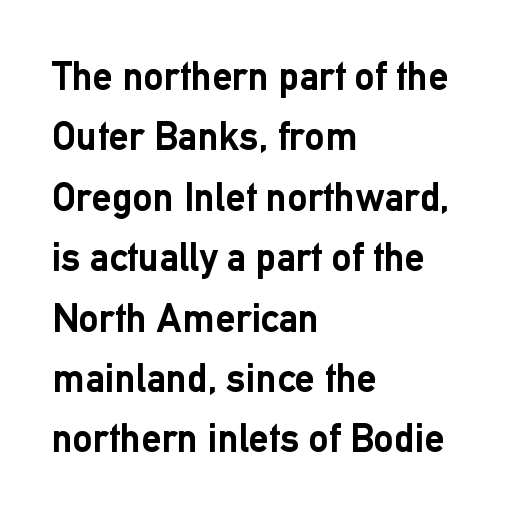
Honestly, the letter spacing is just normal — you wouldn't notice it. Layout note: lines flush left. Chunky letters — that's bold for sure. The block of text has a typical density, with ordinary space between rows. The passage shown is typed in a proportional face where columns would drift.
